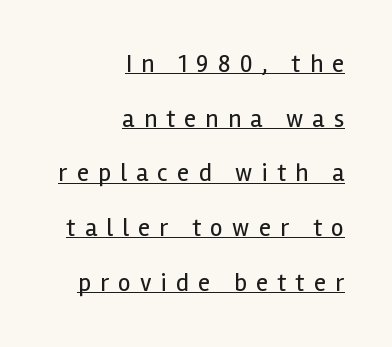
Q: Is the text bold? A: No.
Q: Is the text italic (slanted)? A: No, it is upright.
Q: Is the text underlined? A: Yes.
Q: How is the paragraph aligned? A: Right-aligned.
Q: Is the spacing between letters normal or unusually wide? A: Unusually wide.
Q: Is the spacing between lines tight, normal or loose? A: Loose.
